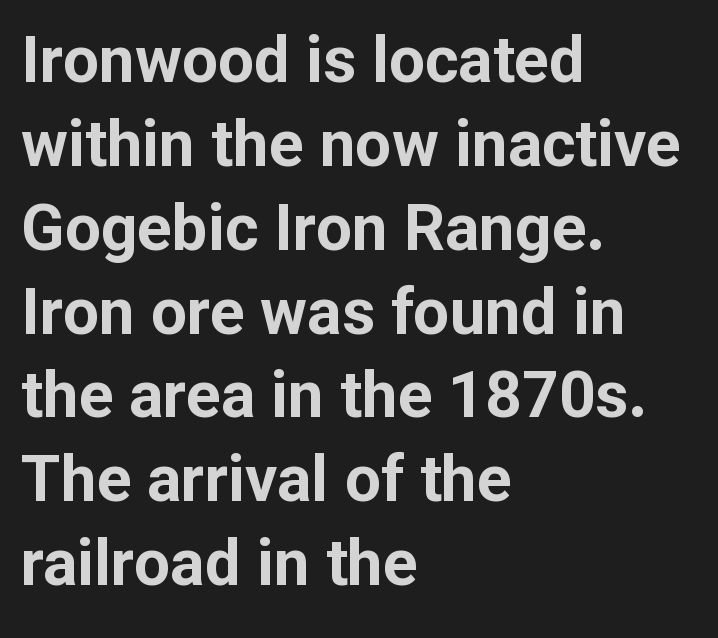
A roman cut, with each character standing at attention. Each letter keeps its own natural width here, so spacing adapts to shape. The glyphs are unaccompanied by any horizontal stroke below them. In terms of letterform style, serifs are entirely absent. Weight: bold.
